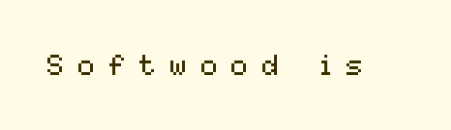
The image shows 29 px regular-weight sans-serif type, upright; set unusually wide letter spacing (+0.46 em), not underlined; medium stroke contrast and a medium x-height.
